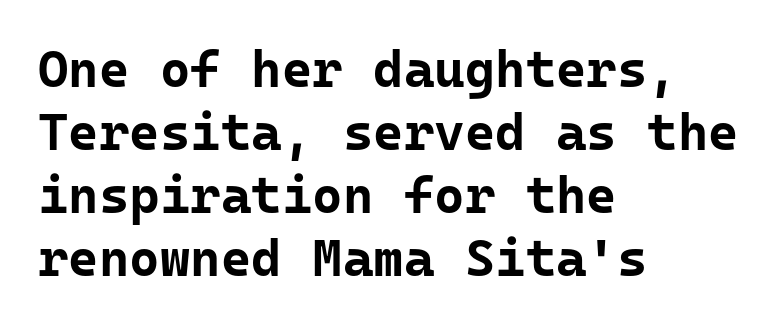
The image shows 52 px bold sans-serif type, upright, monospaced; set left-aligned, line spacing 1.21x, normal letter spacing, not underlined; low stroke contrast and a medium x-height.
